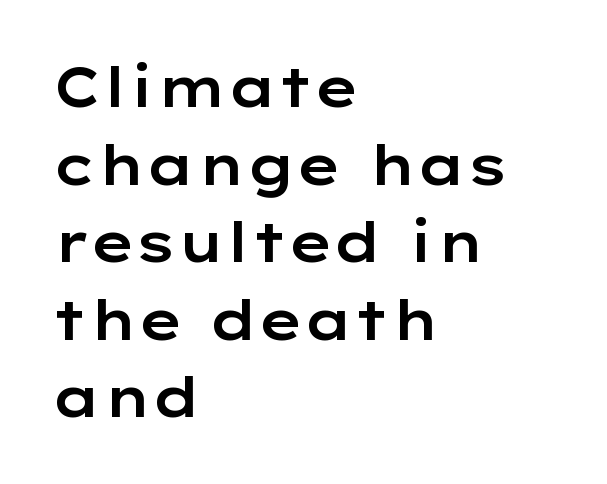
The image shows 55 px wide sans-serif type, upright; set left-aligned, normal line spacing (1.41x), normal letter spacing, not underlined; low stroke contrast and a medium x-height.
